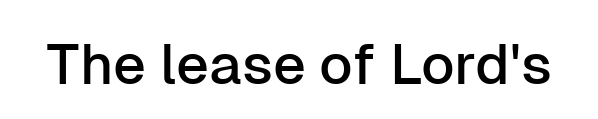
The image shows 57 px sans-serif type, upright; set normal letter spacing, not underlined; low stroke contrast and a medium x-height.
